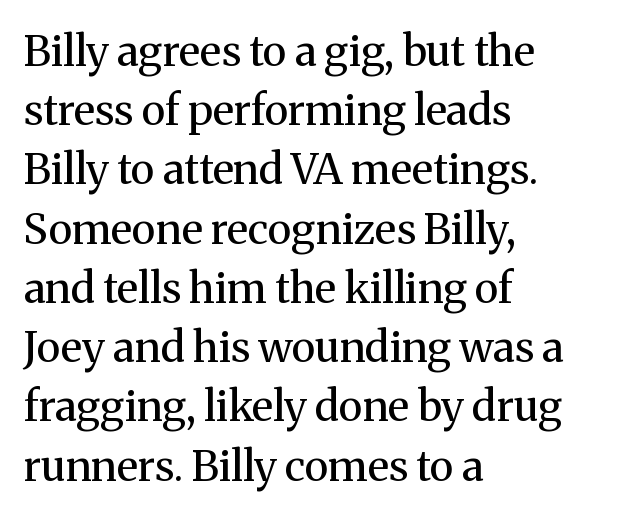
Q: Is the text bold? A: No.
Q: Is the text italic (slanted)? A: No, it is upright.
Q: Is the typeface a serif or a sans-serif typeface? A: Serif.
Q: Is the text underlined? A: No.
Q: How is the paragraph aligned? A: Left-aligned.
Q: Is the spacing between letters normal or unusually wide? A: Normal.
Q: Is the spacing between lines tight, normal or loose? A: Normal.
Q: Width (condensed, normal, or wide)? A: Normal.
Q: Stroke contrast? A: Medium.
Q: x-height? A: Medium.
Q: Monospaced? A: No.
